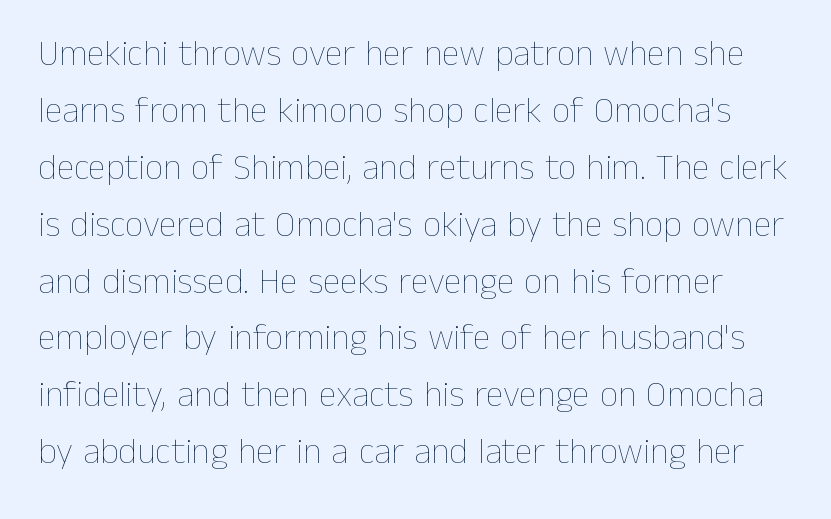
{"italic": "no", "bold": "no", "weight": "thin", "width": "normal", "stroke_contrast": "low", "x_height": "medium", "monospaced": "no", "underline": "no", "line_spacing": "normal", "line_spacing_ratio": 1.58, "letter_spacing": "normal", "letter_spacing_em": 0.0, "glyph_px": 36}
